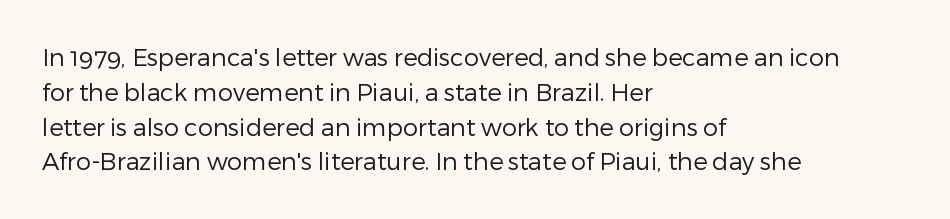
Q: Is the text bold? A: No.
Q: Is the text italic (slanted)? A: No, it is upright.
Q: Is the text underlined? A: No.
Q: How is the paragraph aligned? A: Left-aligned.
Q: Is the spacing between letters normal or unusually wide? A: Normal.
Q: Is the spacing between lines tight, normal or loose? A: Normal.
